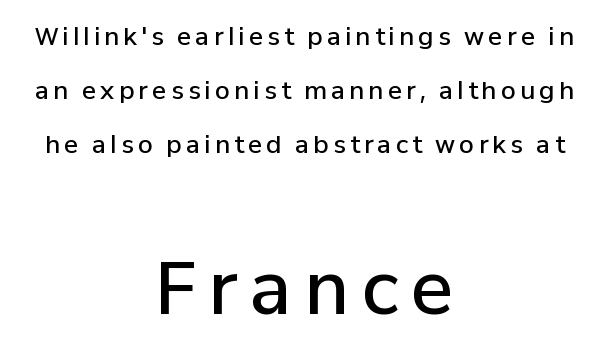
Q: Is the text bold? A: Semi-bold.
Q: Is the text italic (slanted)? A: No, it is upright.
Q: Is the typeface a serif or a sans-serif typeface? A: Sans-serif.
Q: Is the text underlined? A: No.
Q: How is the paragraph aligned? A: Centered.
Q: Is the spacing between lines tight, normal or loose? A: Loose.
Q: Which block of text is set in a larger size, the first (top) or the second (bottom)? A: The second (bottom) one.
Q: Width (condensed, normal, or wide)? A: Normal.
Q: Stroke contrast? A: Low.
Q: x-height? A: Medium.
Q: Monospaced? A: No.
